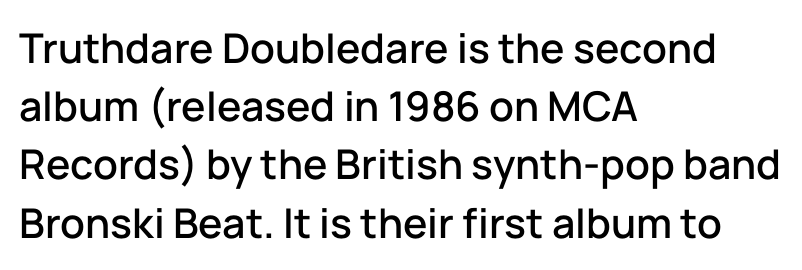
The image shows 41 px sans-serif type, upright; set left-aligned, normal line spacing (1.42x), normal letter spacing, not underlined; low stroke contrast and a medium x-height.
